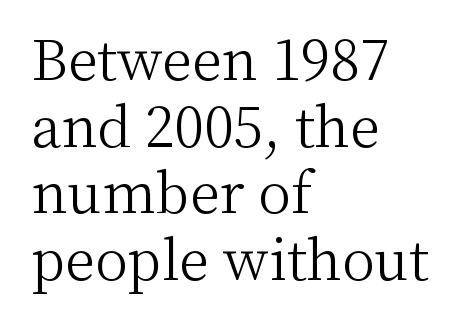
{"serif": "yes", "italic": "no", "bold": "no", "weight": "light", "width": "normal", "stroke_contrast": "medium", "x_height": "medium", "monospaced": "no", "underline": "no", "align": "left", "line_spacing_ratio": 1.21, "letter_spacing": "normal", "letter_spacing_em": 0.0, "glyph_px": 55}
